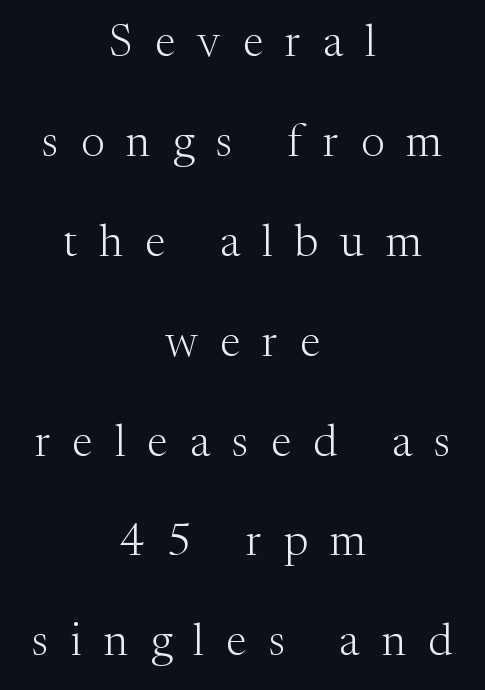
Q: Is the text bold? A: No.
Q: Is the text italic (slanted)? A: No, it is upright.
Q: Is the typeface a serif or a sans-serif typeface? A: Serif.
Q: Is the text underlined? A: No.
Q: How is the paragraph aligned? A: Centered.
Q: Is the spacing between letters normal or unusually wide? A: Unusually wide.
Q: Is the spacing between lines tight, normal or loose? A: Loose.
Q: Width (condensed, normal, or wide)? A: Normal.
Q: Stroke contrast? A: Medium.
Q: x-height? A: Medium.
Q: Monospaced? A: No.
